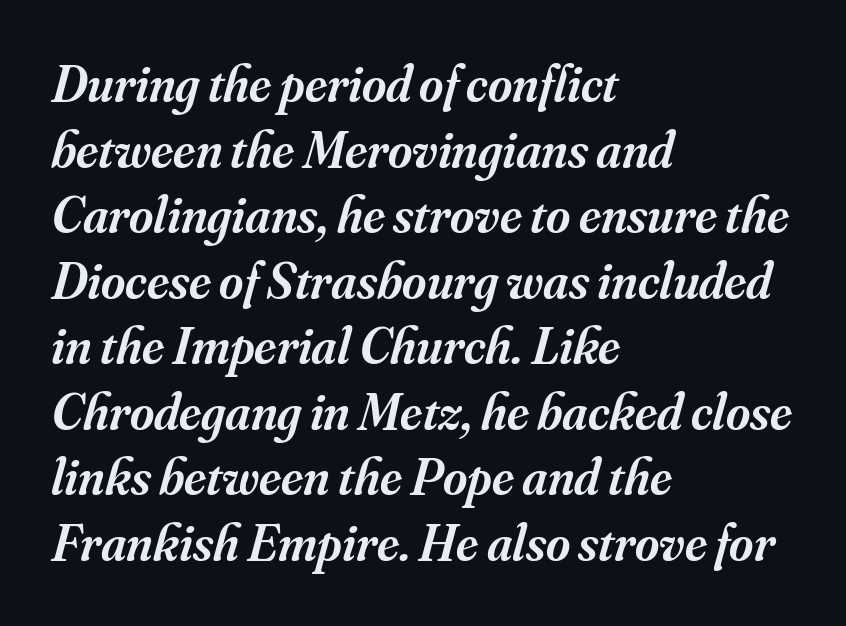
The image shows 52 px semibold serif type, italic (leaning right); set left-aligned, normal line spacing (1.26x), normal letter spacing, not underlined; medium stroke contrast and a small x-height.
